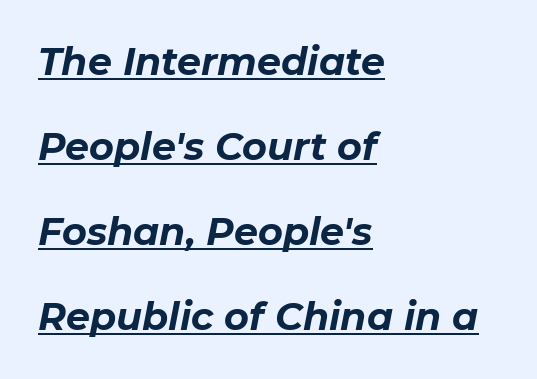
Q: Is the text bold? A: Yes.
Q: Is the text italic (slanted)? A: Yes, it leans right by about 11 degrees.
Q: Is the text underlined? A: Yes.
Q: How is the paragraph aligned? A: Left-aligned.
Q: Is the spacing between letters normal or unusually wide? A: Normal.
Q: Is the spacing between lines tight, normal or loose? A: Loose.
Q: Width (condensed, normal, or wide)? A: Normal.
Q: Stroke contrast? A: Low.
Q: x-height? A: Medium.
Q: Monospaced? A: No.
